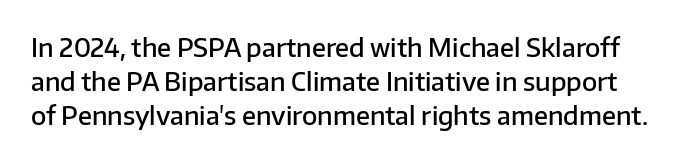
{"italic": "no", "bold": "semi", "underline": "no", "line_spacing": "normal", "line_spacing_ratio": 1.36, "letter_spacing": "normal", "letter_spacing_em": 0.0, "glyph_px": 25}
